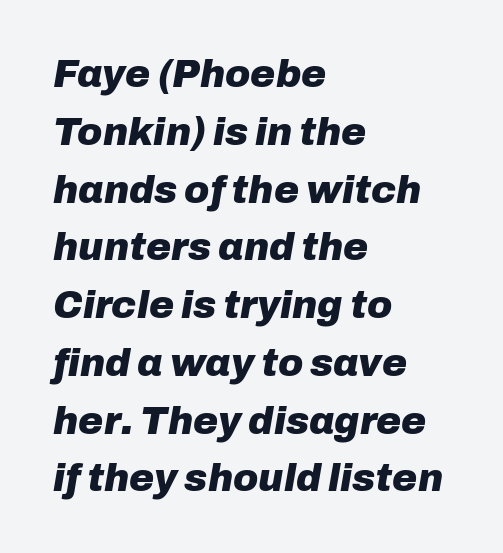
{"italic": "yes", "lean": "right", "slant_degrees": 10, "bold": "yes", "weight": "heavy", "width": "normal", "stroke_contrast": "low", "x_height": "medium", "monospaced": "no", "underline": "no", "align": "left", "line_spacing": "normal", "line_spacing_ratio": 1.52, "letter_spacing": "normal", "letter_spacing_em": 0.0, "glyph_px": 38}
